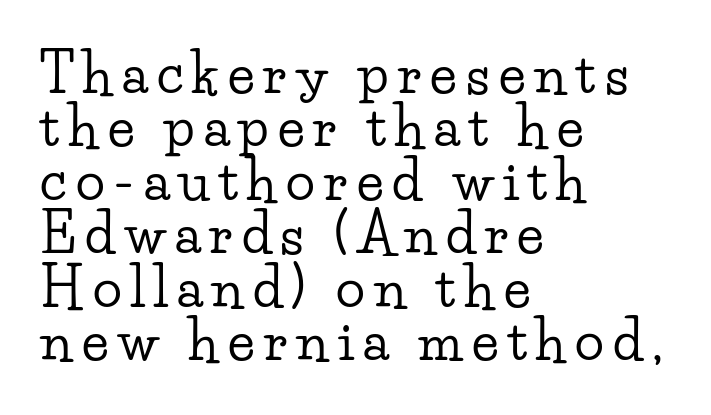
{"serif": "yes", "italic": "no", "width": "wide", "stroke_contrast": "low", "x_height": "small", "monospaced": "no", "underline": "no", "align": "left", "line_spacing": "tight", "line_spacing_ratio": 0.99, "glyph_px": 54}
